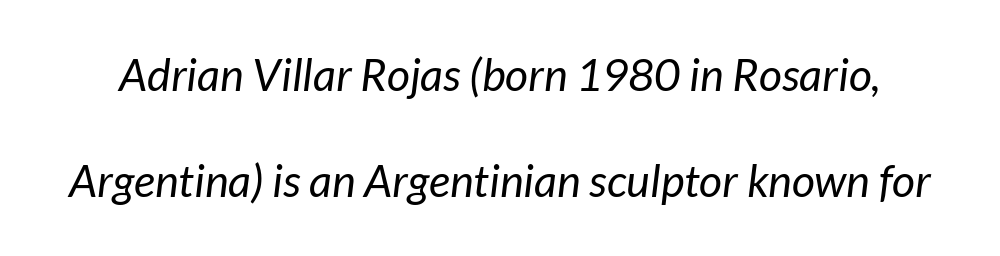
The image shows 45 px regular-weight sans-serif type; set loose line spacing (2.36x), normal letter spacing, not underlined; low stroke contrast and a medium x-height.
